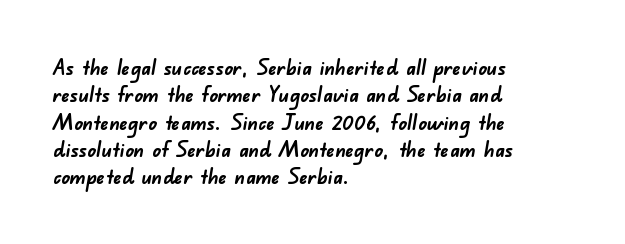
{"bold": "yes", "underline": "no", "align": "left", "line_spacing": "normal", "line_spacing_ratio": 1.3, "letter_spacing": "normal", "letter_spacing_em": 0.0, "glyph_px": 21}
